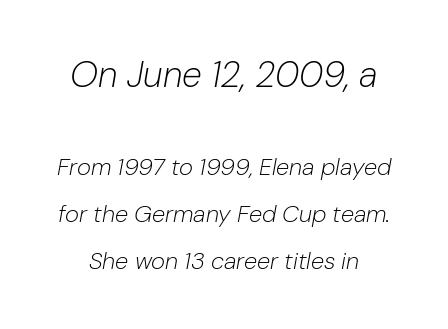
When letters slant like this, we call the style italic. What stands out about the letter spacing? Nothing — it is the standard amount. The leading is generous, giving the passage an open texture. Weight: regular or lighter.
